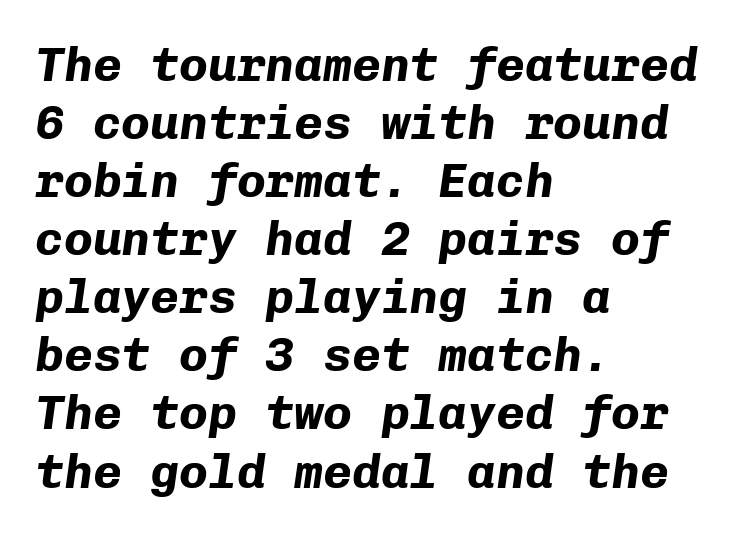
Lines of text with bare space underneath. Nobody touched the tracking dial on this one. The rendering applies a slant to the glyphs. These lines are rendered in a fixed-pitch font. Stroke thickness is high; the sample reads as a true bold. Alignment: flush left.
